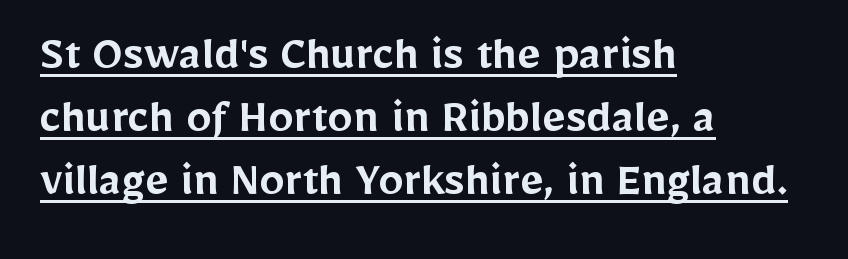
Q: Is the text bold? A: Semi-bold.
Q: Is the text italic (slanted)? A: No, it is upright.
Q: Is the typeface a serif or a sans-serif typeface? A: Sans-serif.
Q: Is the text underlined? A: Yes.
Q: How is the paragraph aligned? A: Left-aligned.
Q: Is the spacing between letters normal or unusually wide? A: Normal.
Q: Width (condensed, normal, or wide)? A: Normal.
Q: Stroke contrast? A: Low.
Q: x-height? A: Medium.
Q: Monospaced? A: No.
